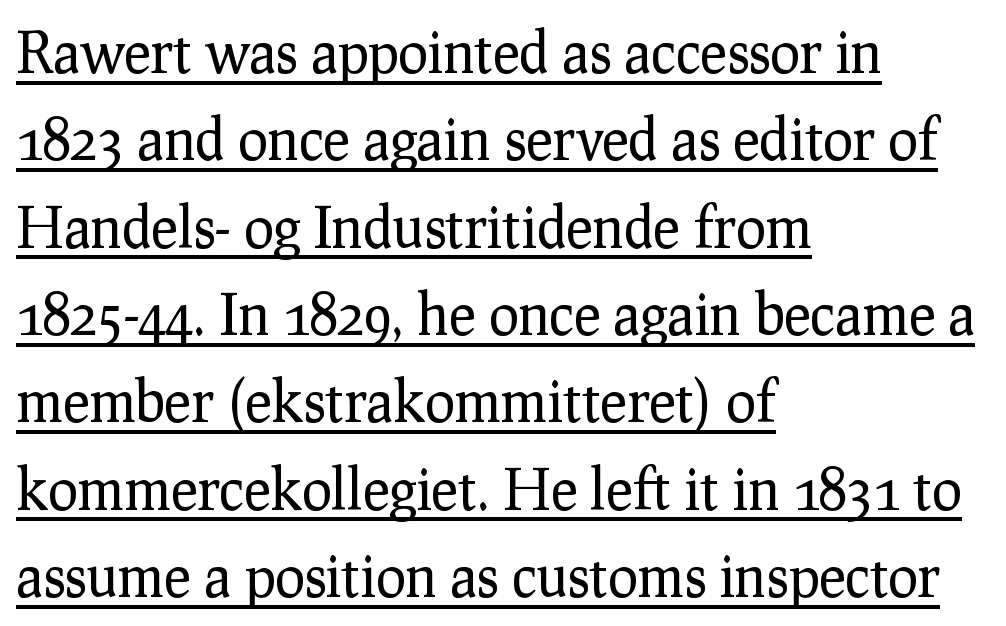
The specimen includes a rule beneath the text block's lines. Is this a fixed-width face? No — the glyphs have proportional, varying widths. The face used here is seriffed, in the tradition of book romans. The passage shown has conventional tracking throughout. Upright lettering throughout.
